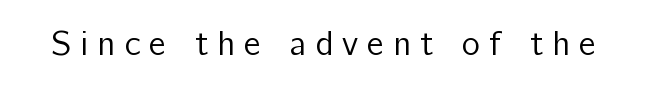
The image shows 35 px regular-weight sans-serif type, upright; set unusually wide letter spacing (+0.25 em), not underlined; low stroke contrast and a medium x-height.
